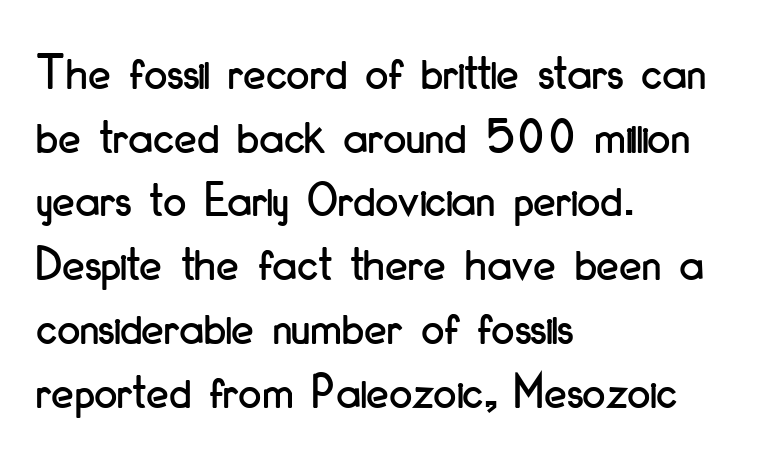
Q: Is the text italic (slanted)? A: No, it is upright.
Q: Is the typeface a serif or a sans-serif typeface? A: Sans-serif.
Q: Is the text underlined? A: No.
Q: How is the paragraph aligned? A: Left-aligned.
Q: Is the spacing between letters normal or unusually wide? A: Normal.
Q: Is the spacing between lines tight, normal or loose? A: Normal.
Q: Width (condensed, normal, or wide)? A: Condensed.
Q: Stroke contrast? A: Low.
Q: x-height? A: Small.
Q: Monospaced? A: No.
